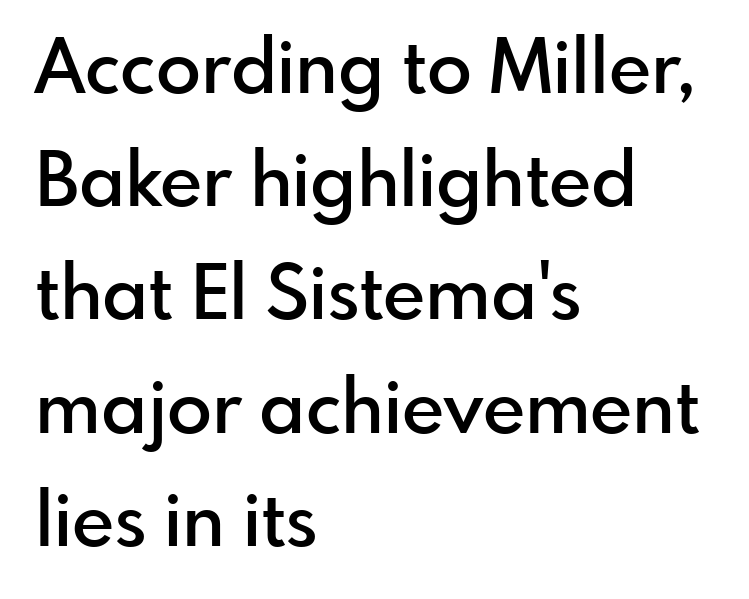
No extra tracking has been applied to these lines. A somewhat darkened texture: the type is semibold rather than bold. Has an underline been added? It has not. Is this a fixed-width face? No — the glyphs have proportional, varying widths. The specimen reads as upright at a glance. Honestly, the row spacing looks completely unremarkable.
